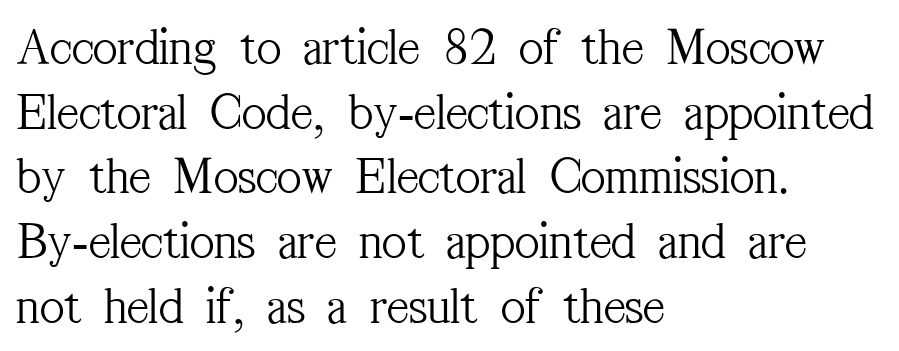
The image shows 53 px light, condensed serif type, upright; set left-aligned, line spacing 1.22x, normal letter spacing, not underlined; medium stroke contrast and a medium x-height.
